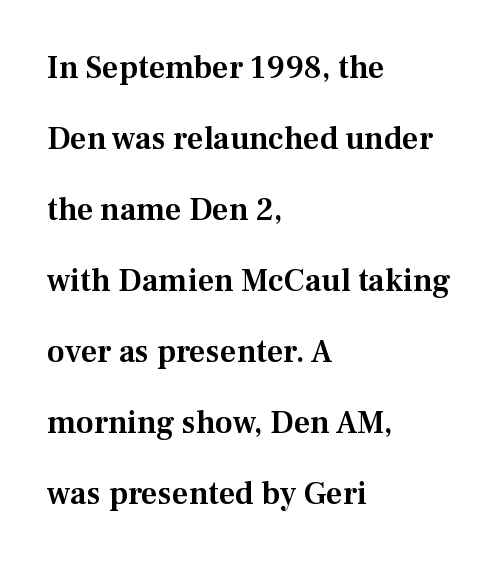
The image shows 32 px serif type, upright; set left-aligned, loose line spacing (2.22x), normal letter spacing, not underlined; medium stroke contrast and a medium x-height.
